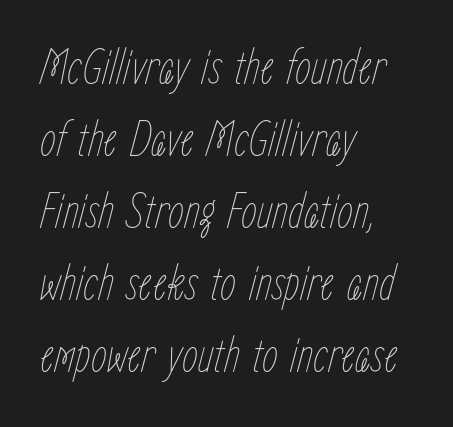
The image shows 51 px thin, condensed type, italic (leaning right); set left-aligned, normal line spacing (1.41x), normal letter spacing, not underlined; low stroke contrast and a medium x-height.
